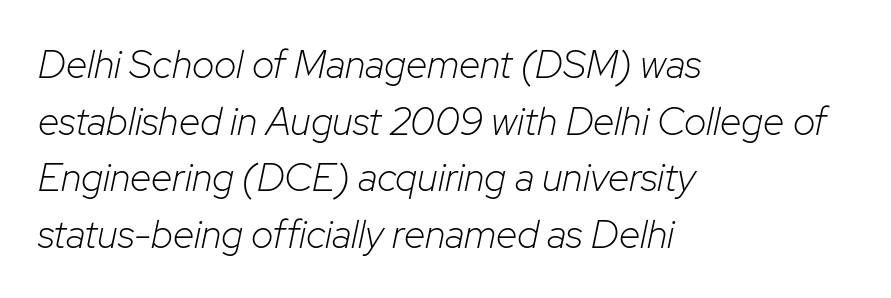
Q: Is the text bold? A: No.
Q: Is the text italic (slanted)? A: Yes, it leans right by about 12 degrees.
Q: Is the text underlined? A: No.
Q: How is the paragraph aligned? A: Left-aligned.
Q: Is the spacing between letters normal or unusually wide? A: Normal.
Q: Is the spacing between lines tight, normal or loose? A: Normal.
Q: Width (condensed, normal, or wide)? A: Normal.
Q: Stroke contrast? A: Low.
Q: x-height? A: Medium.
Q: Monospaced? A: No.
